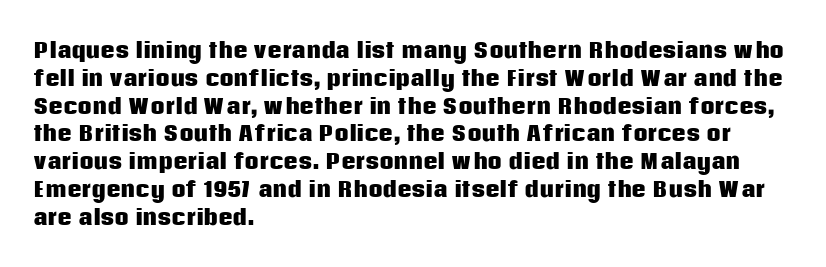
{"italic": "no", "bold": "yes", "underline": "no", "align": "left", "line_spacing": "normal", "line_spacing_ratio": 1.39, "letter_spacing": "normal", "letter_spacing_em": 0.0, "glyph_px": 20}
